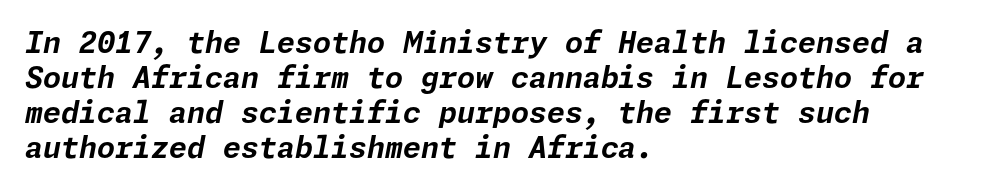
The image shows 29 px bold type, italic (leaning right); set left-aligned, line spacing 1.21x, normal letter spacing, not underlined; low stroke contrast and a medium x-height.
